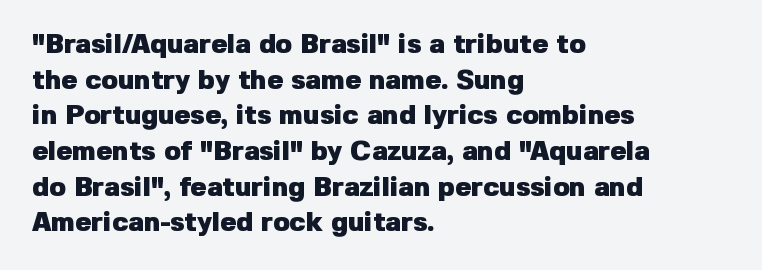
{"italic": "no", "bold": "yes", "underline": "no", "align": "left", "line_spacing": "normal", "line_spacing_ratio": 1.32, "letter_spacing": "normal", "letter_spacing_em": 0.0, "glyph_px": 27}
